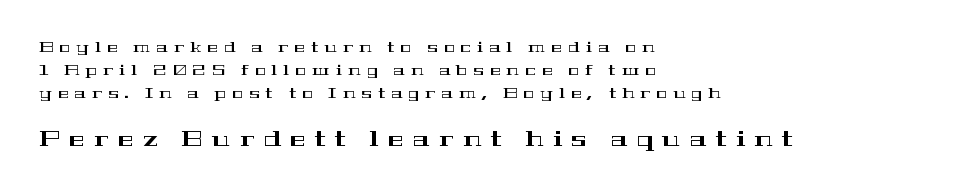
Q: Is the text italic (slanted)? A: No, it is upright.
Q: Is the text underlined? A: No.
Q: How is the paragraph aligned? A: Left-aligned.
Q: Is the spacing between letters normal or unusually wide? A: Unusually wide.
Q: Is the spacing between lines tight, normal or loose? A: Normal.
Q: Which block of text is set in a larger size, the first (top) or the second (bottom)? A: The second (bottom) one.
